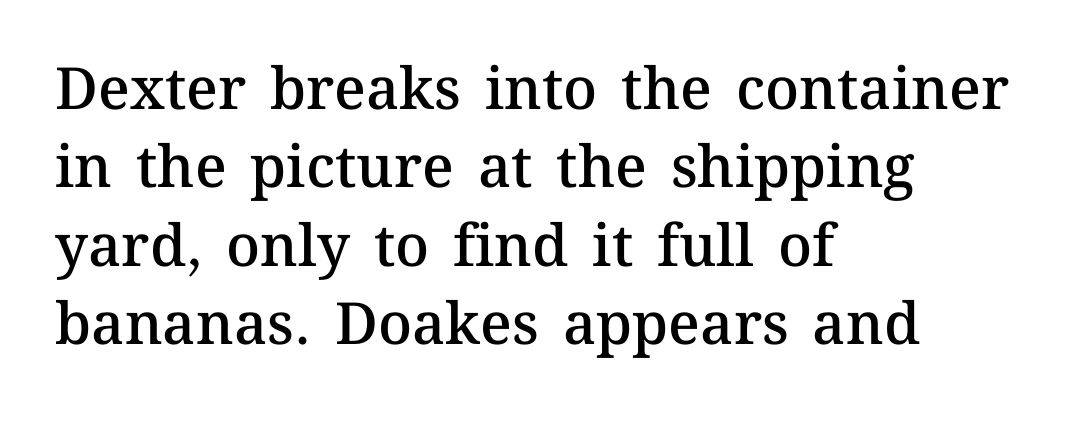
Q: Is the text bold? A: Semi-bold.
Q: Is the text italic (slanted)? A: No, it is upright.
Q: Is the text underlined? A: No.
Q: How is the paragraph aligned? A: Left-aligned.
Q: Is the spacing between letters normal or unusually wide? A: Normal.
Q: Is the spacing between lines tight, normal or loose? A: Normal.
Q: Width (condensed, normal, or wide)? A: Normal.
Q: Stroke contrast? A: Medium.
Q: x-height? A: Medium.
Q: Monospaced? A: No.
